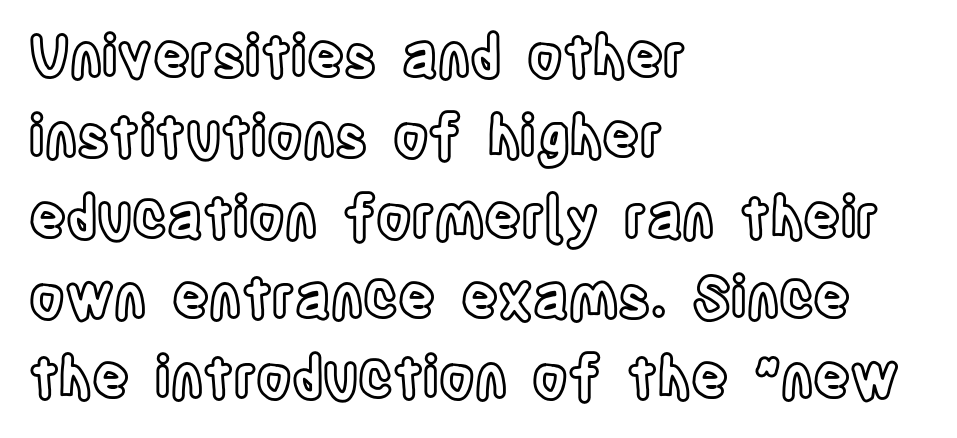
Q: Is the text italic (slanted)? A: No, it is upright.
Q: Is the text underlined? A: No.
Q: How is the paragraph aligned? A: Left-aligned.
Q: Is the spacing between letters normal or unusually wide? A: Normal.
Q: Is the spacing between lines tight, normal or loose? A: Normal.
Q: Width (condensed, normal, or wide)? A: Condensed.
Q: x-height? A: Large.
Q: Monospaced? A: No.
